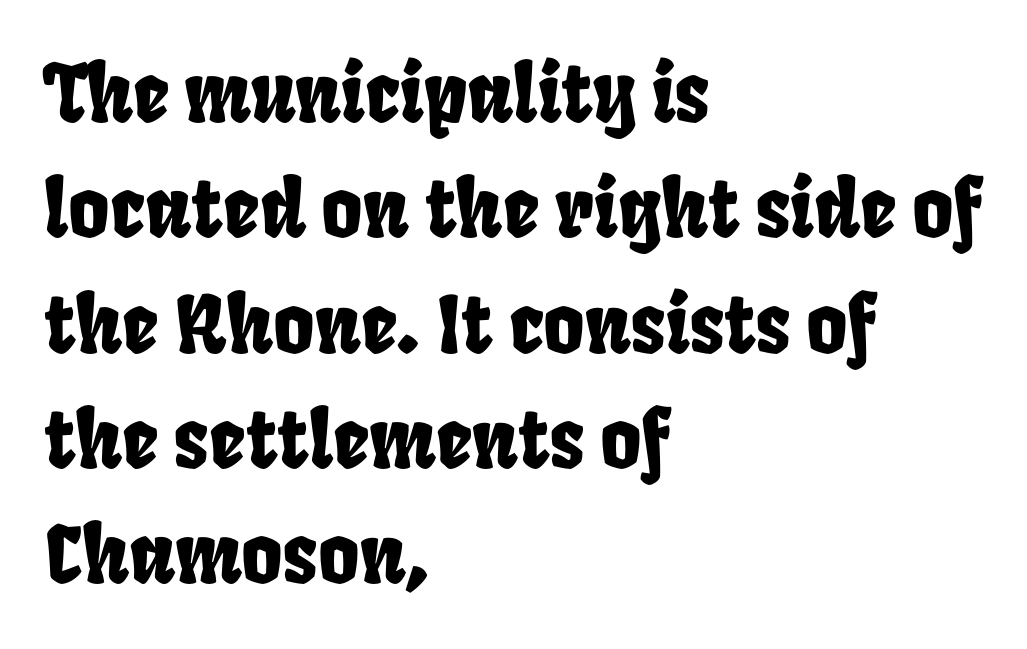
Check the space under the baseline: it is left empty. What's the leading like? Ordinary, nothing unusual. Nothing unusual about the tracking: characters are spaced as the font intends. Think of a printed novel: that variable character pitch is what you see here. Horizontally, the lines are justified to the leading edge only.
